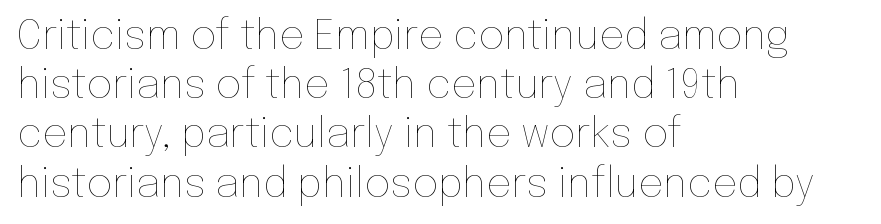
{"italic": "no", "bold": "no", "weight": "thin", "width": "normal", "stroke_contrast": "low", "x_height": "medium", "monospaced": "no", "underline": "no", "align": "left", "line_spacing_ratio": 1.23, "letter_spacing": "normal", "letter_spacing_em": 0.0, "glyph_px": 40}
